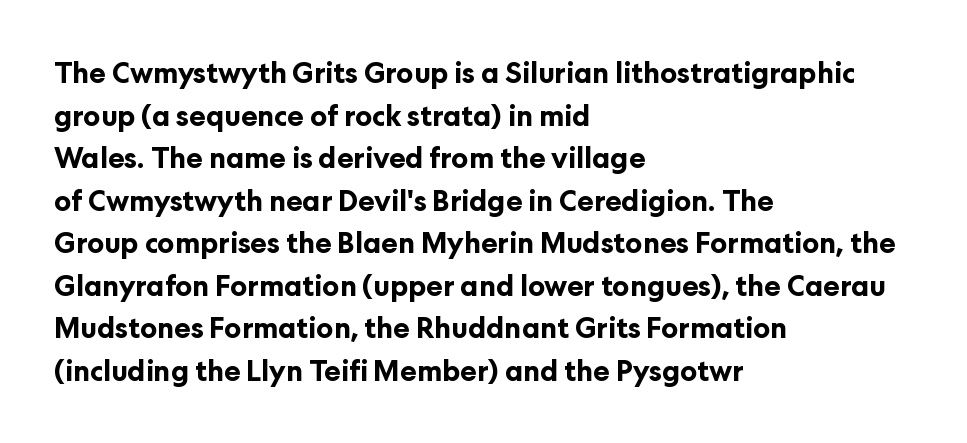
Q: Is the text bold? A: Yes.
Q: Is the text italic (slanted)? A: No, it is upright.
Q: Is the typeface a serif or a sans-serif typeface? A: Sans-serif.
Q: Is the text underlined? A: No.
Q: How is the paragraph aligned? A: Left-aligned.
Q: Is the spacing between letters normal or unusually wide? A: Normal.
Q: Is the spacing between lines tight, normal or loose? A: Normal.
Q: Width (condensed, normal, or wide)? A: Normal.
Q: Stroke contrast? A: Low.
Q: x-height? A: Medium.
Q: Monospaced? A: No.
